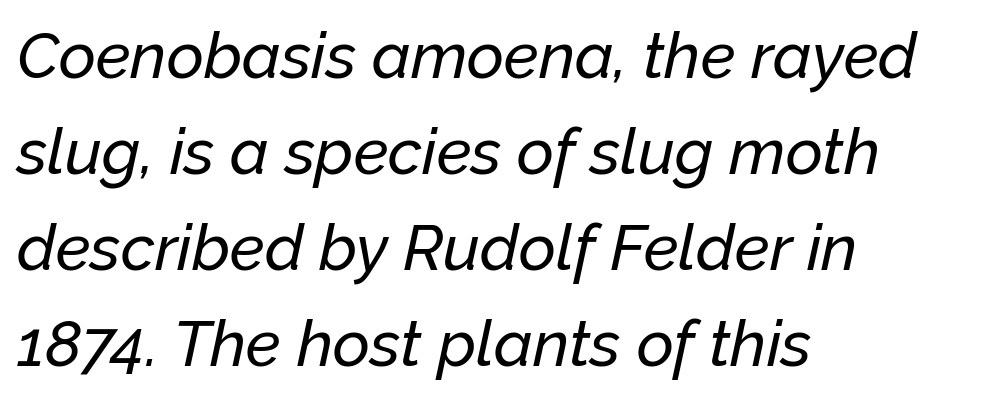
{"italic": "yes", "lean": "right", "slant_degrees": 12, "width": "normal", "stroke_contrast": "low", "x_height": "medium", "monospaced": "no", "underline": "no", "align": "left", "line_spacing": "normal", "line_spacing_ratio": 1.5, "letter_spacing": "normal", "letter_spacing_em": 0.0, "glyph_px": 64}
